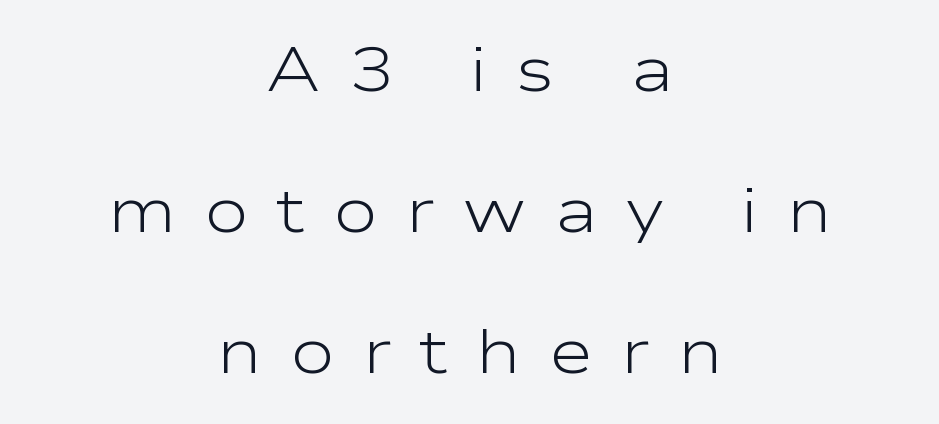
The image shows 61 px light, wide sans-serif type, upright; set centered, loose line spacing (2.31x), unusually wide letter spacing (+0.45 em), not underlined; low stroke contrast and a medium x-height.
